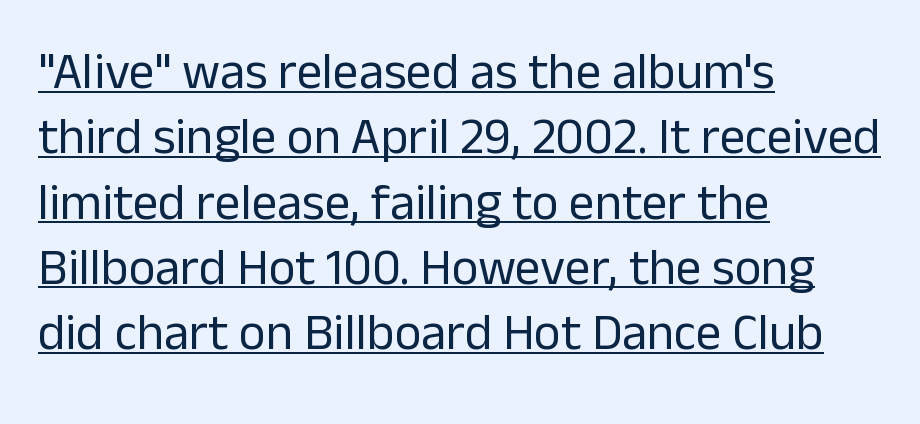
Here the designer chose a conventional face with non-uniform glyph widths. Standard letterfit; no display-style spreading of the glyphs. The rag falls on the right side of this text block. A typesetter would label this face a sans. Italic: no, the glyphs are upright roman. Rows of type keep a routine distance in the vertical direction.
